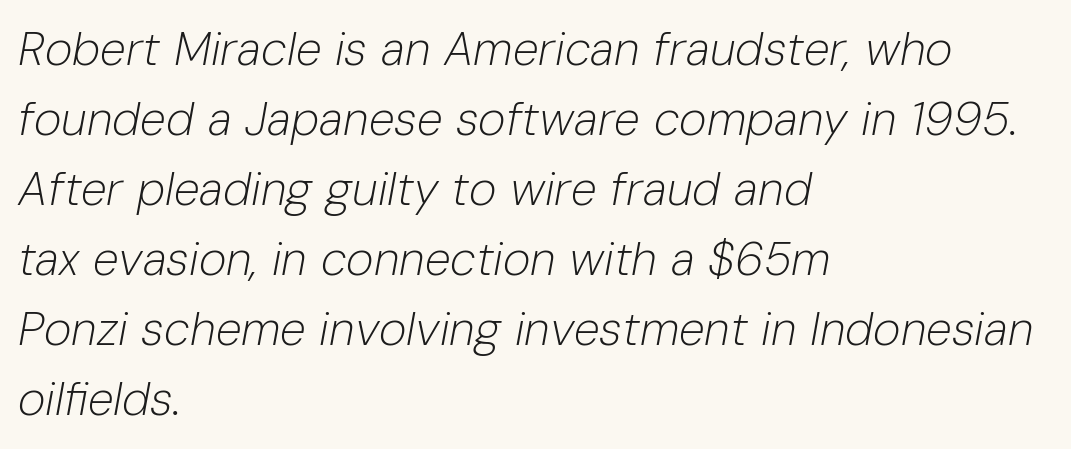
The image shows 47 px light type, italic (leaning right); set left-aligned, normal line spacing (1.49x), normal letter spacing, not underlined; low stroke contrast and a medium x-height.
